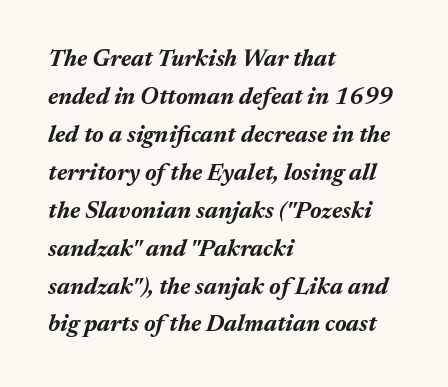
{"italic": "yes", "lean": "right", "slant_degrees": 17, "bold": "yes", "underline": "no", "align": "left", "line_spacing": "normal", "line_spacing_ratio": 1.58, "letter_spacing": "normal", "letter_spacing_em": 0.0, "glyph_px": 24}
